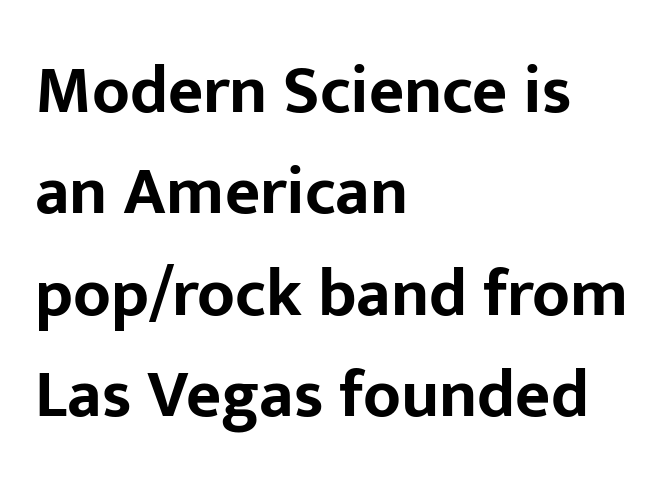
The rows are spaced the way most documents space them. Weight: bold. Letterform terminals end flat and unadorned throughout the passage. Letter spacing: default. The typesetter chose a ragged-right arrangement here.
